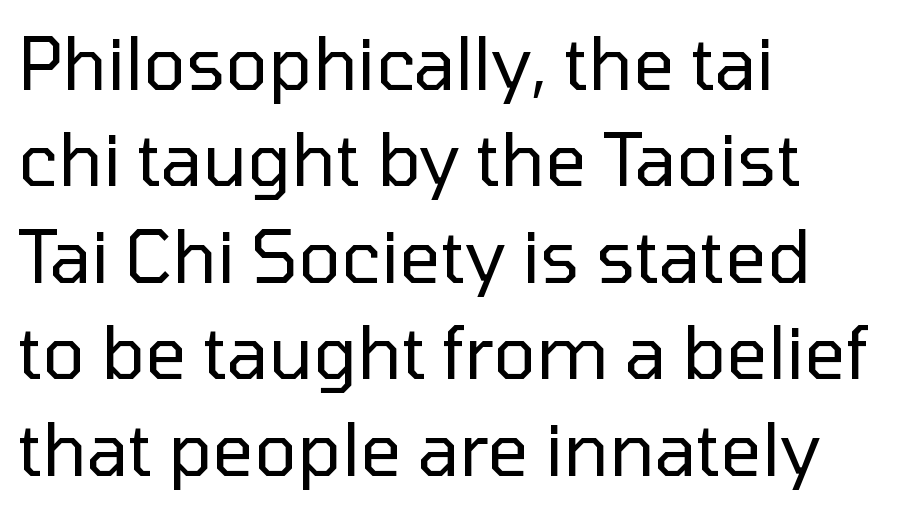
Q: Is the text bold? A: No.
Q: Is the text italic (slanted)? A: No, it is upright.
Q: Is the typeface a serif or a sans-serif typeface? A: Sans-serif.
Q: Is the text underlined? A: No.
Q: How is the paragraph aligned? A: Left-aligned.
Q: Is the spacing between letters normal or unusually wide? A: Normal.
Q: Is the spacing between lines tight, normal or loose? A: Normal.
Q: Width (condensed, normal, or wide)? A: Normal.
Q: Stroke contrast? A: Low.
Q: x-height? A: Medium.
Q: Monospaced? A: No.
